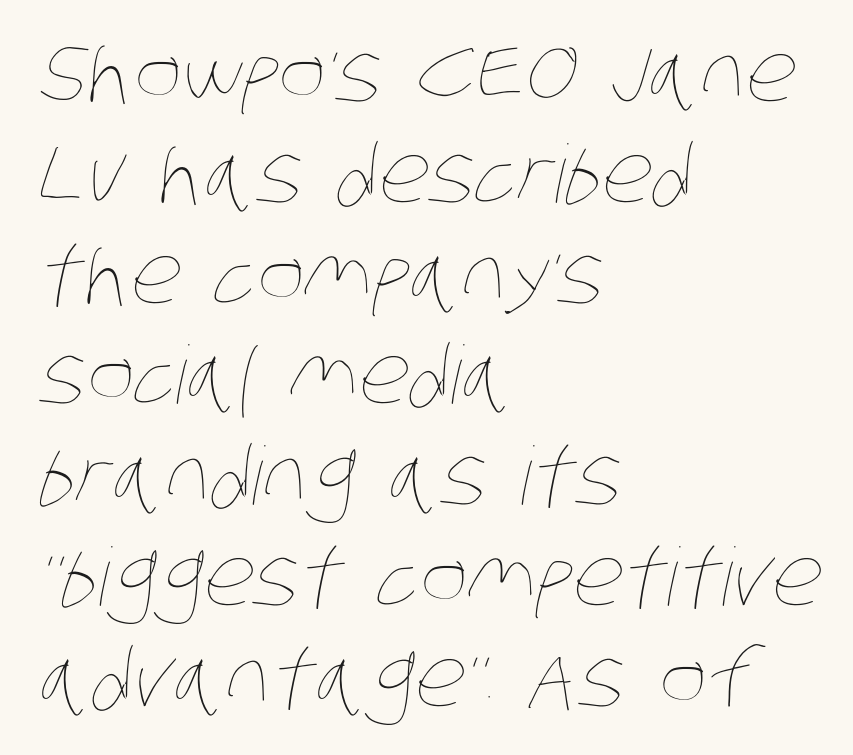
The image shows 80 px thin, condensed type; set left-aligned, normal line spacing (1.26x), normal letter spacing, not underlined; low stroke contrast and a large x-height.
